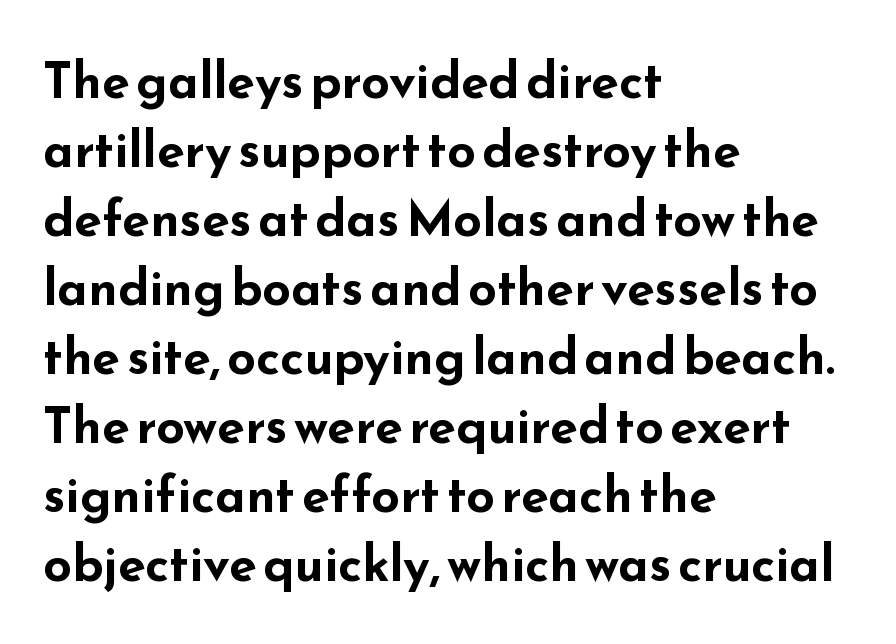
The image shows 50 px bold, wide sans-serif type, upright; set left-aligned, normal line spacing (1.38x), normal letter spacing, not underlined; low stroke contrast and a small x-height.
